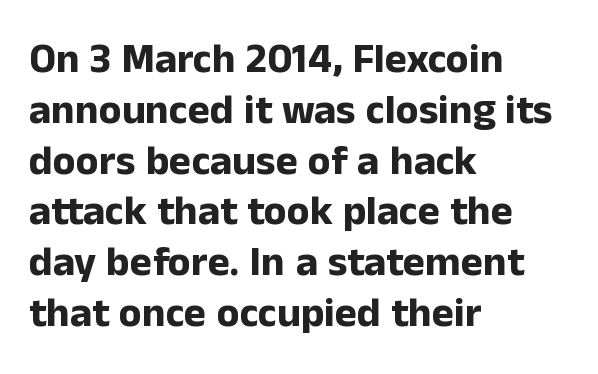
Q: Is the text bold? A: Yes.
Q: Is the text italic (slanted)? A: No, it is upright.
Q: Is the typeface a serif or a sans-serif typeface? A: Sans-serif.
Q: Is the text underlined? A: No.
Q: How is the paragraph aligned? A: Left-aligned.
Q: Is the spacing between letters normal or unusually wide? A: Normal.
Q: Width (condensed, normal, or wide)? A: Normal.
Q: Stroke contrast? A: Low.
Q: x-height? A: Medium.
Q: Monospaced? A: No.
